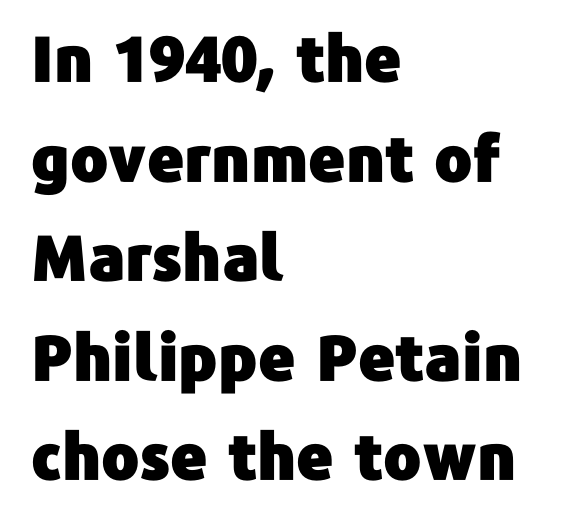
Q: Is the text italic (slanted)? A: No, it is upright.
Q: Is the typeface a serif or a sans-serif typeface? A: Sans-serif.
Q: Is the text underlined? A: No.
Q: How is the paragraph aligned? A: Left-aligned.
Q: Is the spacing between letters normal or unusually wide? A: Normal.
Q: Is the spacing between lines tight, normal or loose? A: Normal.
Q: Width (condensed, normal, or wide)? A: Normal.
Q: Stroke contrast? A: Low.
Q: x-height? A: Medium.
Q: Monospaced? A: No.
